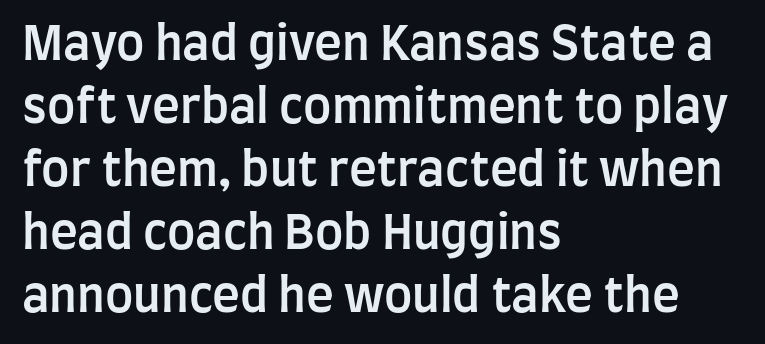
Short and long lines alike share a common starting point at left. Characters follow at the spacing the type designer built in. Emphasis by weight is partial: semibold. The typeface chosen for these lines omits serifs.
